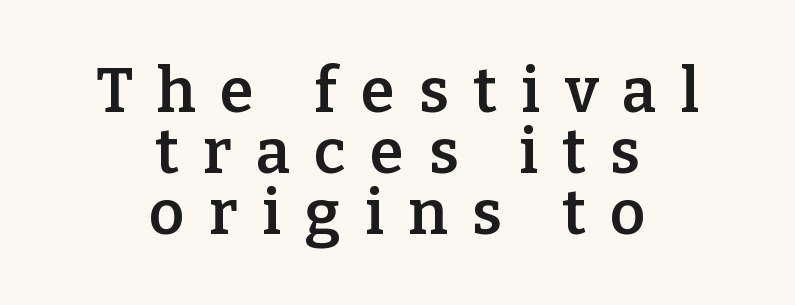
Q: Is the text bold? A: Semi-bold.
Q: Is the text italic (slanted)? A: No, it is upright.
Q: Is the typeface a serif or a sans-serif typeface? A: Serif.
Q: Is the text underlined? A: No.
Q: How is the paragraph aligned? A: Centered.
Q: Is the spacing between letters normal or unusually wide? A: Unusually wide.
Q: Is the spacing between lines tight, normal or loose? A: Tight.
Q: Width (condensed, normal, or wide)? A: Normal.
Q: Stroke contrast? A: Low.
Q: x-height? A: Medium.
Q: Monospaced? A: No.
